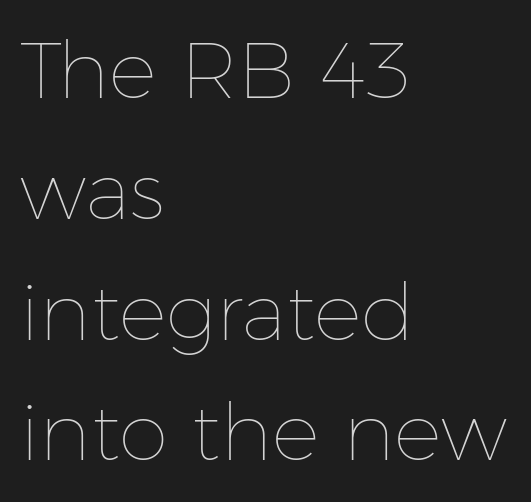
Q: Is the text bold? A: No.
Q: Is the text italic (slanted)? A: No, it is upright.
Q: Is the text underlined? A: No.
Q: How is the paragraph aligned? A: Left-aligned.
Q: Is the spacing between letters normal or unusually wide? A: Normal.
Q: Is the spacing between lines tight, normal or loose? A: Normal.
Q: Width (condensed, normal, or wide)? A: Normal.
Q: Stroke contrast? A: Low.
Q: x-height? A: Medium.
Q: Monospaced? A: No.
